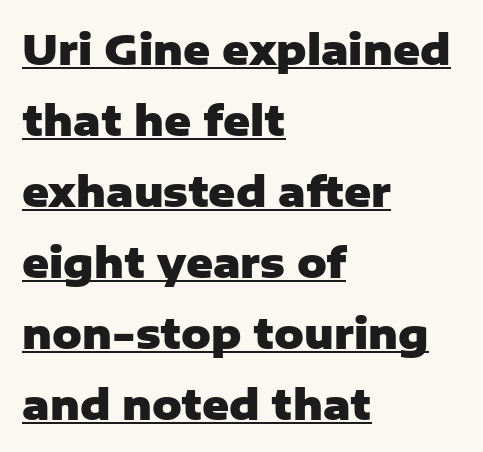
{"serif": "no", "italic": "no", "bold": "yes", "weight": "heavy", "width": "normal", "stroke_contrast": "low", "x_height": "medium", "monospaced": "no", "underline": "yes", "align": "left", "line_spacing_ratio": 1.73, "letter_spacing": "normal", "letter_spacing_em": 0.0, "glyph_px": 41}
